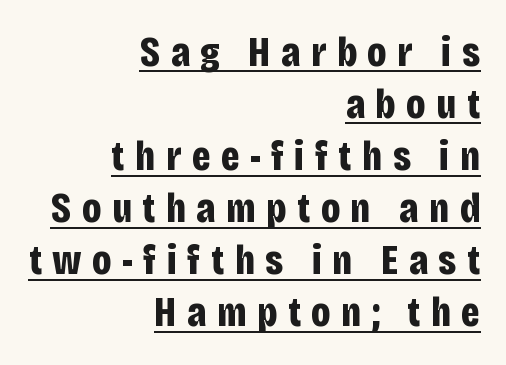
The tracking jumps out immediately: characters are airy and widely separated. These lines were composed using upright roman letters. The lines in this sample share a right terminus and differ only in where they begin. The type family on display is of the sans-serif kind.
